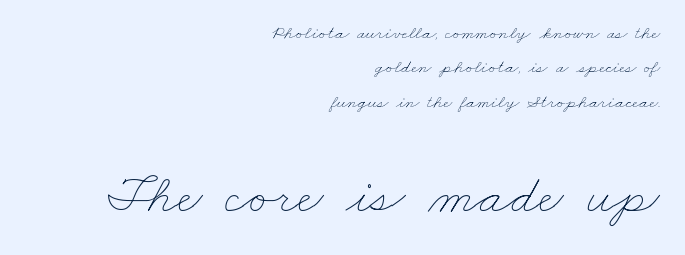
A typesetter would call this proportional, since set widths differ per character. The ragged edge is on the left, which tells us the setting is flush right. The type is set solid horizontally, with unmodified tracking. This is not heavy type; no bold has been used.
